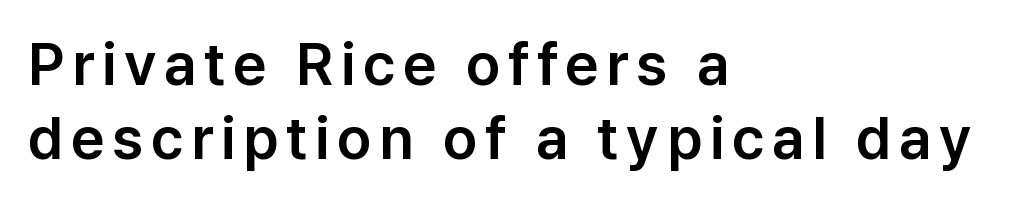
You could not count columns in this text — the font is proportionally spaced. Students, observe: this is what conventionally led text looks like. Posture: straight, roman, zero tilt. Typeset ragged right — the left edge is the straight one.
